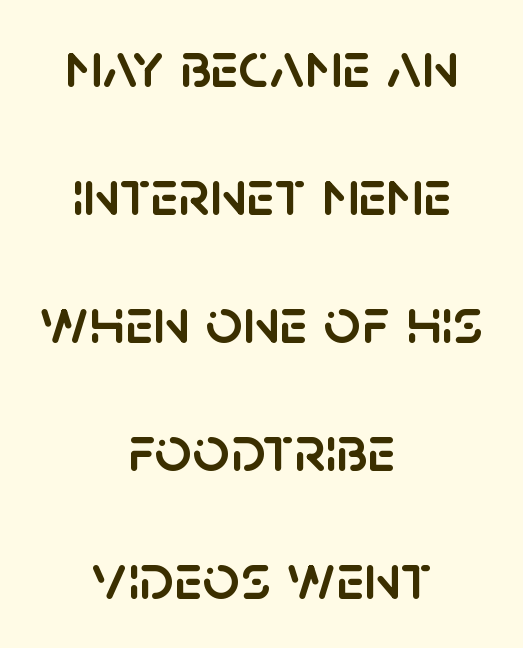
{"serif": "no", "italic": "no", "width": "normal", "stroke_contrast": "low", "x_height": "large", "monospaced": "no", "underline": "no", "align": "center", "line_spacing": "loose", "line_spacing_ratio": 1.97, "letter_spacing": "normal", "letter_spacing_em": 0.0, "glyph_px": 65}
